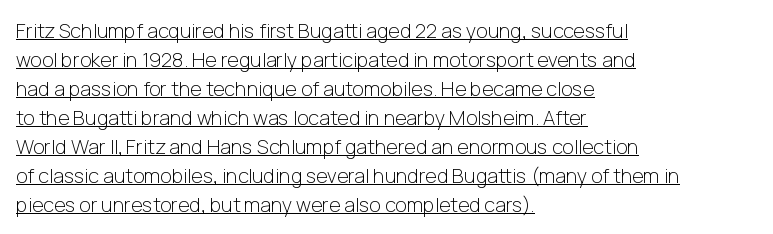
{"italic": "no", "bold": "no", "underline": "yes", "align": "left", "line_spacing": "normal", "line_spacing_ratio": 1.45, "letter_spacing": "normal", "letter_spacing_em": 0.0, "glyph_px": 20}
